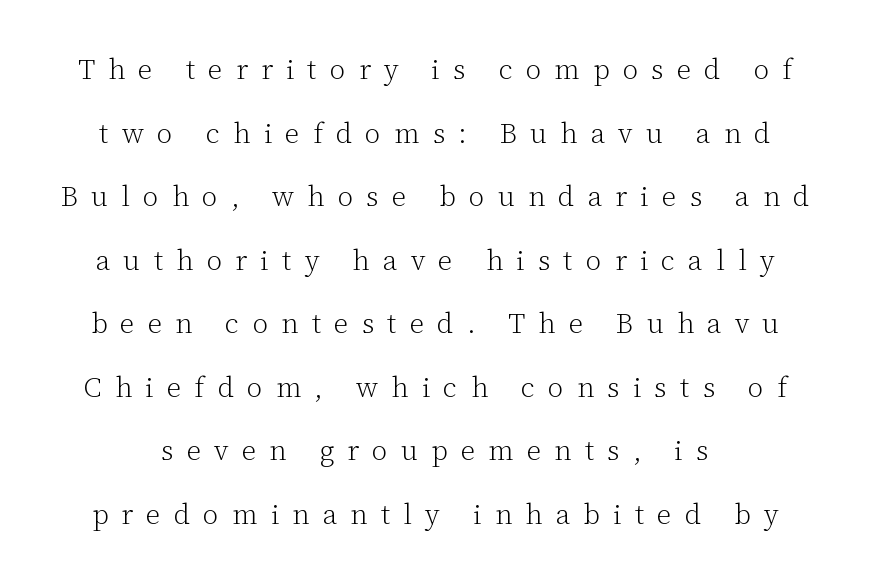
Q: Is the text bold? A: No.
Q: Is the text italic (slanted)? A: No, it is upright.
Q: Is the typeface a serif or a sans-serif typeface? A: Serif.
Q: Is the text underlined? A: No.
Q: Is the spacing between letters normal or unusually wide? A: Unusually wide.
Q: Is the spacing between lines tight, normal or loose? A: Loose.
Q: Width (condensed, normal, or wide)? A: Normal.
Q: Stroke contrast? A: Low.
Q: x-height? A: Medium.
Q: Monospaced? A: No.
